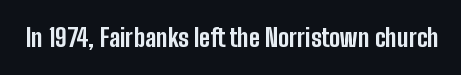
The image shows 25 px bold type, upright; set normal letter spacing, not underlined.
